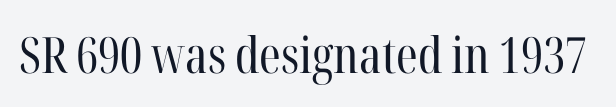
{"serif": "yes", "italic": "no", "bold": "no", "weight": "regular", "width": "condensed", "stroke_contrast": "high", "x_height": "medium", "monospaced": "no", "underline": "no", "letter_spacing": "normal", "letter_spacing_em": 0.0, "glyph_px": 50}
